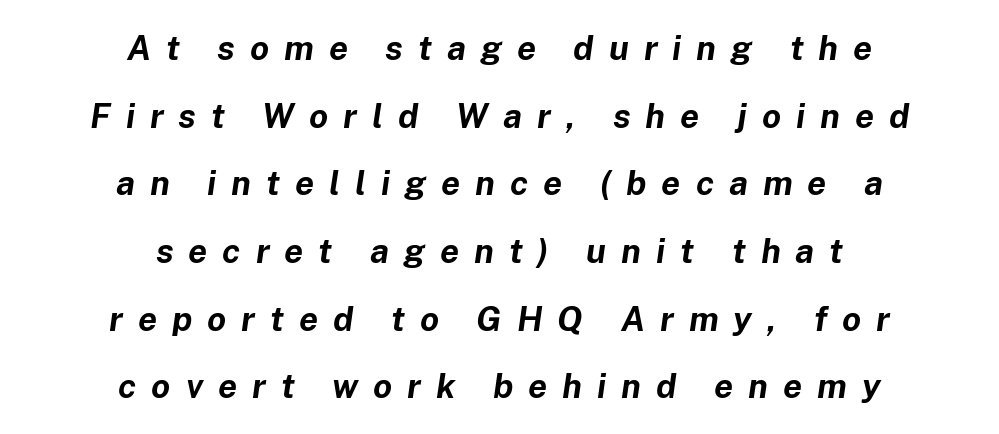
{"italic": "yes", "lean": "right", "slant_degrees": 8, "bold": "yes", "weight": "bold", "width": "normal", "stroke_contrast": "low", "x_height": "medium", "monospaced": "no", "underline": "no", "align": "center", "line_spacing": "loose", "line_spacing_ratio": 1.99, "letter_spacing": "wide", "letter_spacing_em": 0.44, "glyph_px": 34}
